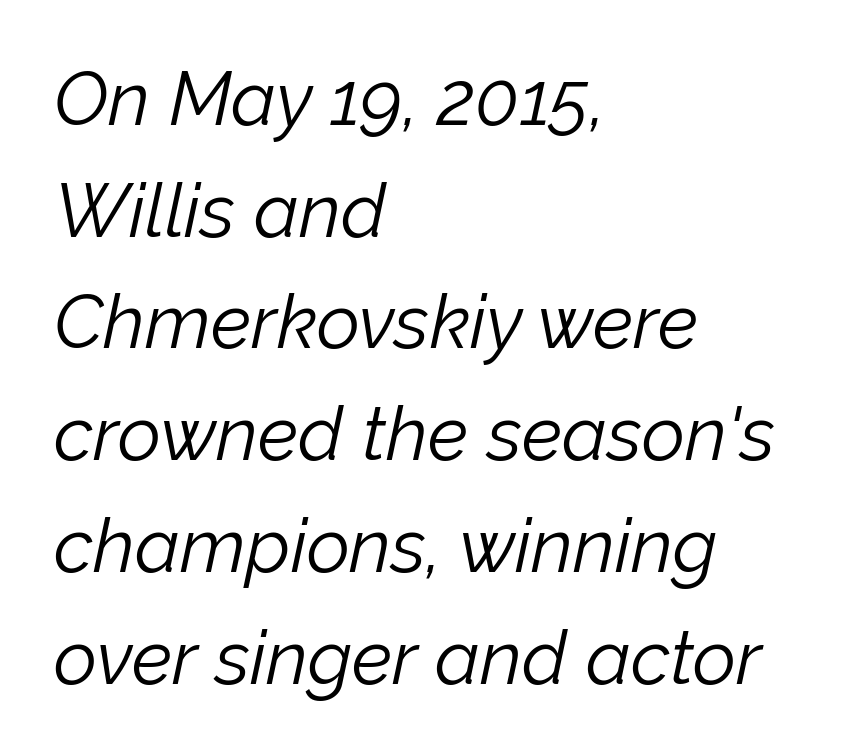
Q: Is the text bold? A: No.
Q: Is the text italic (slanted)? A: Yes, it leans right by about 12 degrees.
Q: Is the text underlined? A: No.
Q: How is the paragraph aligned? A: Left-aligned.
Q: Is the spacing between letters normal or unusually wide? A: Normal.
Q: Is the spacing between lines tight, normal or loose? A: Normal.
Q: Width (condensed, normal, or wide)? A: Normal.
Q: Stroke contrast? A: Low.
Q: x-height? A: Medium.
Q: Monospaced? A: No.
